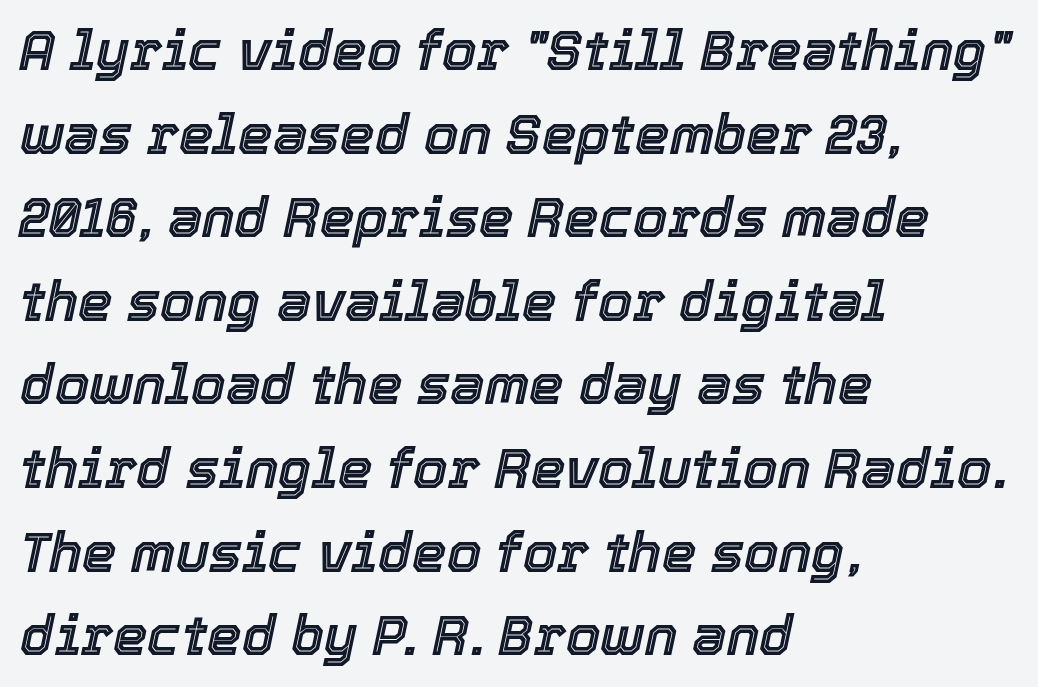
{"italic": "yes", "lean": "right", "slant_degrees": 12, "width": "normal", "x_height": "medium", "monospaced": "no", "underline": "no", "align": "left", "line_spacing": "normal", "line_spacing_ratio": 1.52, "letter_spacing": "normal", "letter_spacing_em": 0.0, "glyph_px": 55}
